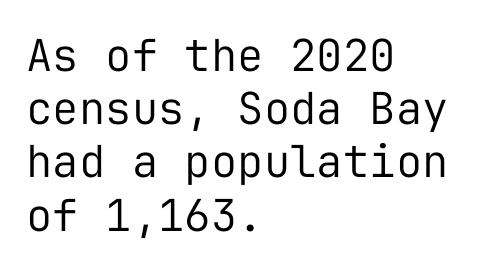
{"serif": "no", "italic": "no", "bold": "no", "weight": "regular", "width": "normal", "stroke_contrast": "low", "x_height": "medium", "monospaced": "yes", "underline": "no", "align": "left", "line_spacing_ratio": 1.21, "letter_spacing": "normal", "letter_spacing_em": 0.0, "glyph_px": 44}
